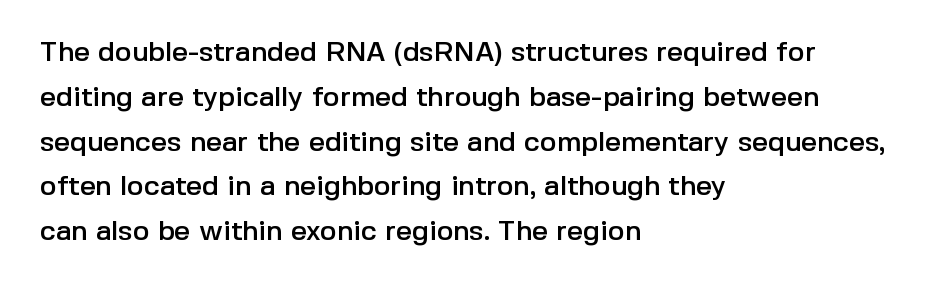
The image shows 28 px sans-serif type, upright; set left-aligned, normal line spacing (1.6x), normal letter spacing, not underlined; a medium x-height.
